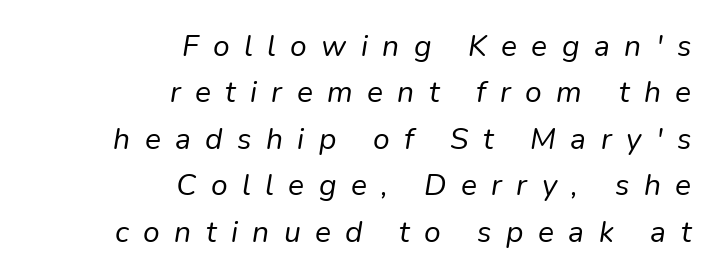
The line-height multiplier appears to be the usual default. This rendering widens character spacing well past its baseline value. If you drew a ruler down the right edge, every line would touch it. The face used here has a pronounced slope to its letters. A quiet, ordinary-to-light weight characterises the typeface. Think of a printed novel: that variable character pitch is what you see here.
